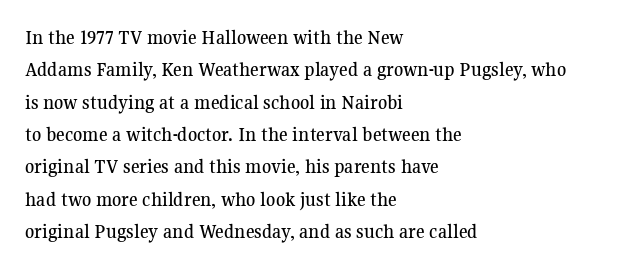
Q: Is the text italic (slanted)? A: No, it is upright.
Q: Is the text underlined? A: No.
Q: How is the paragraph aligned? A: Left-aligned.
Q: Is the spacing between letters normal or unusually wide? A: Normal.
Q: Is the spacing between lines tight, normal or loose? A: Normal.
